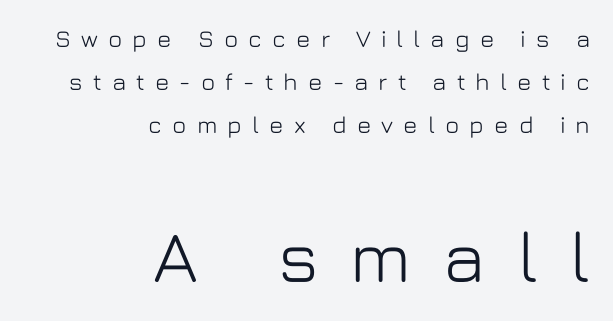
Q: Is the text italic (slanted)? A: No, it is upright.
Q: Is the typeface a serif or a sans-serif typeface? A: Sans-serif.
Q: Is the text underlined? A: No.
Q: How is the paragraph aligned? A: Right-aligned.
Q: Is the spacing between letters normal or unusually wide? A: Unusually wide.
Q: Which block of text is set in a larger size, the first (top) or the second (bottom)? A: The second (bottom) one.
Q: Width (condensed, normal, or wide)? A: Normal.
Q: Stroke contrast? A: Low.
Q: x-height? A: Medium.
Q: Monospaced? A: No.
